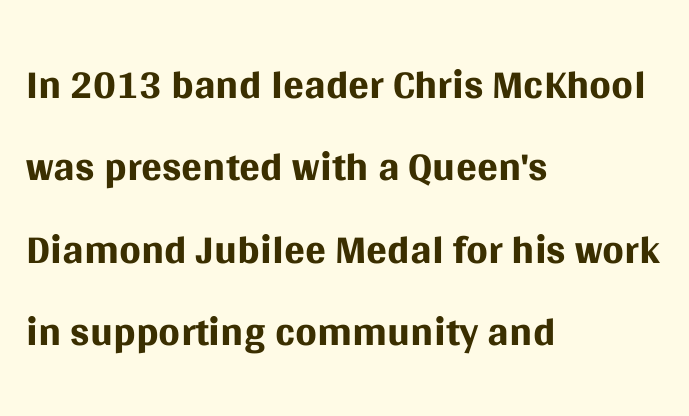
{"serif": "no", "italic": "no", "bold": "no", "weight": "regular", "width": "normal", "stroke_contrast": "medium", "x_height": "large", "monospaced": "no", "underline": "no", "align": "left", "line_spacing": "normal", "line_spacing_ratio": 1.33, "letter_spacing": "normal", "letter_spacing_em": 0.0, "glyph_px": 62}
